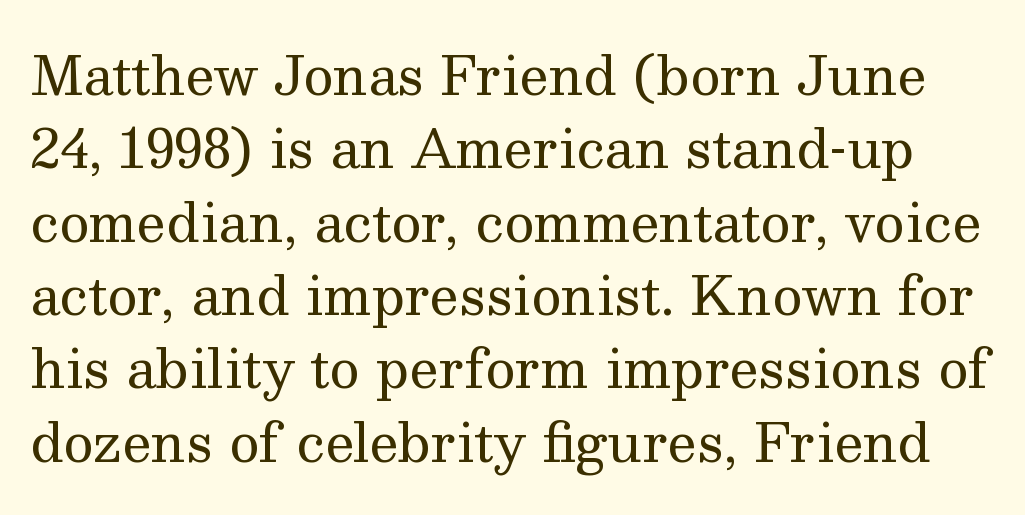
The face used here is seriffed, in the tradition of book romans. Vertical strokes here are truly vertical. The space directly below the letters is spotless. In terms of leading, this rendering sits right in the middle.
